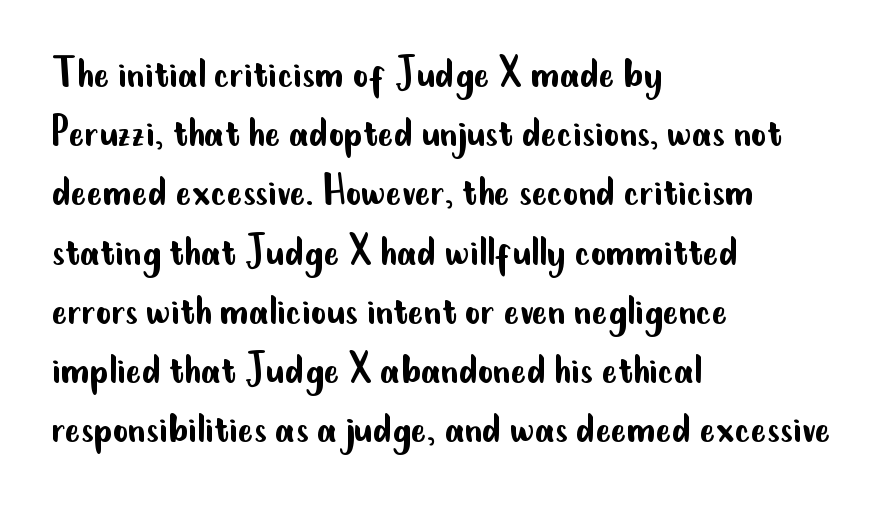
Q: Is the text bold? A: No.
Q: Is the text italic (slanted)? A: No, it is upright.
Q: Is the typeface a serif or a sans-serif typeface? A: Sans-serif.
Q: Is the text underlined? A: No.
Q: How is the paragraph aligned? A: Left-aligned.
Q: Is the spacing between letters normal or unusually wide? A: Normal.
Q: Is the spacing between lines tight, normal or loose? A: Normal.
Q: Width (condensed, normal, or wide)? A: Condensed.
Q: Stroke contrast? A: Low.
Q: x-height? A: Small.
Q: Monospaced? A: No.
